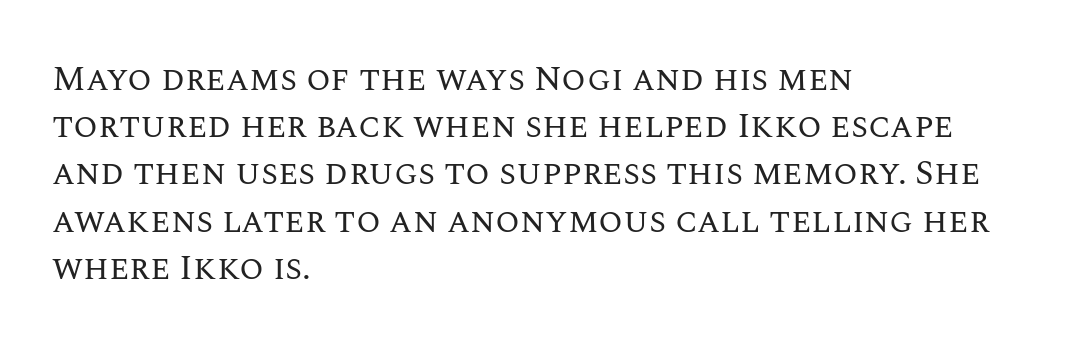
Q: Is the text bold? A: No.
Q: Is the text italic (slanted)? A: No, it is upright.
Q: Is the text underlined? A: No.
Q: How is the paragraph aligned? A: Left-aligned.
Q: Is the spacing between letters normal or unusually wide? A: Normal.
Q: Is the spacing between lines tight, normal or loose? A: Normal.
Q: Width (condensed, normal, or wide)? A: Normal.
Q: Stroke contrast? A: Medium.
Q: x-height? A: Large.
Q: Monospaced? A: No.
